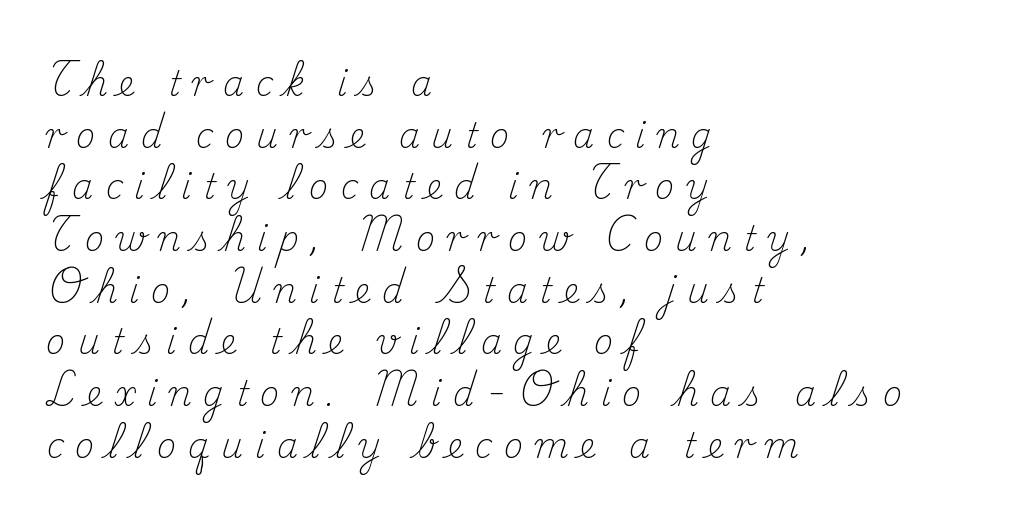
Q: Is the text bold? A: No.
Q: Is the text italic (slanted)? A: Yes.
Q: Is the typeface a serif or a sans-serif typeface? A: Serif.
Q: Is the text underlined? A: No.
Q: How is the paragraph aligned? A: Left-aligned.
Q: Is the spacing between letters normal or unusually wide? A: Unusually wide.
Q: Is the spacing between lines tight, normal or loose? A: Normal.
Q: Width (condensed, normal, or wide)? A: Normal.
Q: Stroke contrast? A: Medium.
Q: x-height? A: Small.
Q: Monospaced? A: No.
